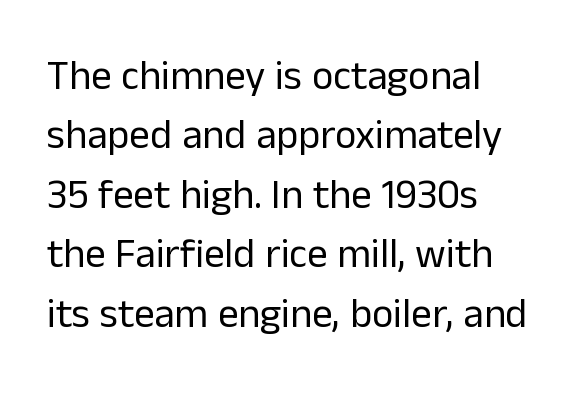
Default kerning and tracking; the words read as compact shapes. The rows are spaced the way most documents space them. The strip under each line holds only bare page. The passage shown is typed in a proportional face where columns would drift.
